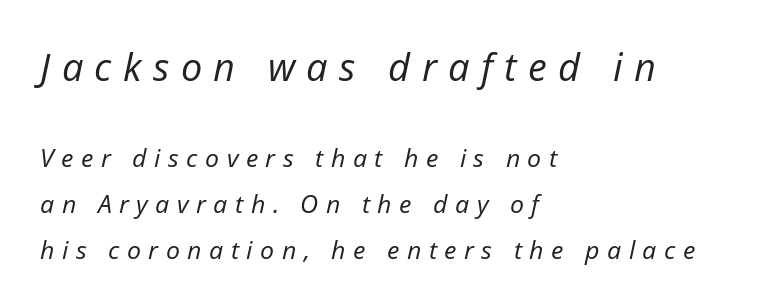
The image shows 38 px regular-weight type, italic (leaning right); set left-aligned, line spacing 1.84x, unusually wide letter spacing (+0.3 em), not underlined; the first (top) block is 1.52x larger; low stroke contrast and a medium x-height.
